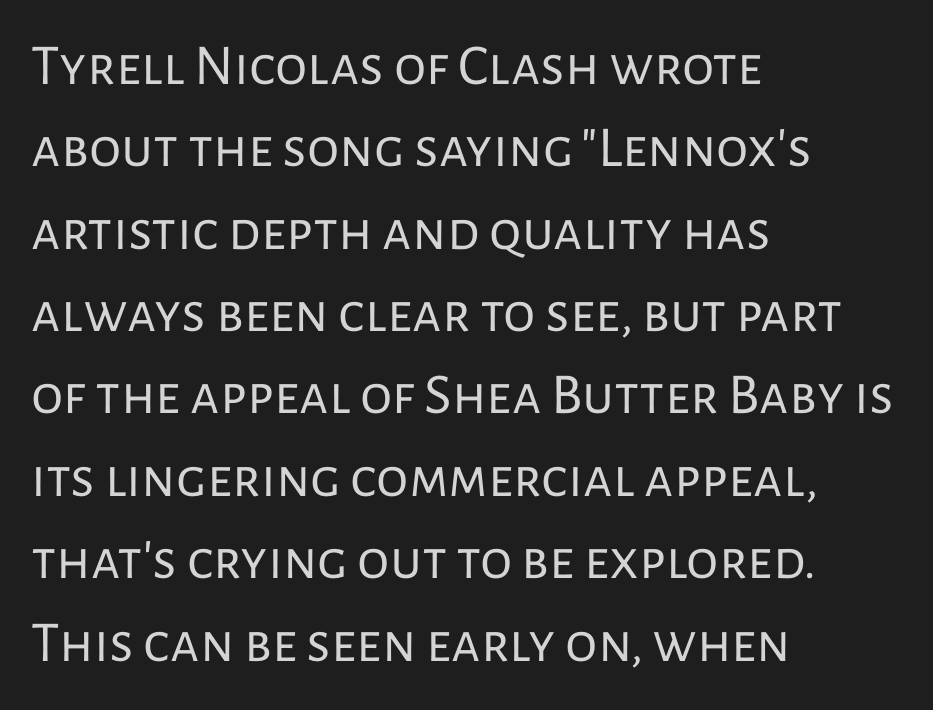
{"serif": "no", "italic": "no", "bold": "no", "weight": "regular", "width": "normal", "stroke_contrast": "low", "x_height": "medium", "monospaced": "no", "underline": "no", "align": "left", "line_spacing": "normal", "line_spacing_ratio": 1.42, "letter_spacing": "normal", "letter_spacing_em": 0.0, "glyph_px": 58}
